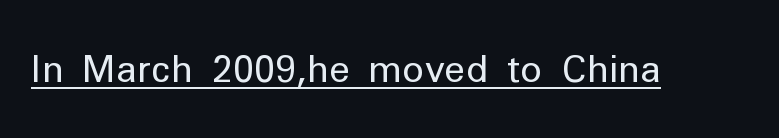
Q: Is the text bold? A: No.
Q: Is the text italic (slanted)? A: No, it is upright.
Q: Is the typeface a serif or a sans-serif typeface? A: Sans-serif.
Q: Is the text underlined? A: Yes.
Q: Is the spacing between letters normal or unusually wide? A: Normal.
Q: Width (condensed, normal, or wide)? A: Normal.
Q: Stroke contrast? A: Low.
Q: x-height? A: Medium.
Q: Monospaced? A: No.
